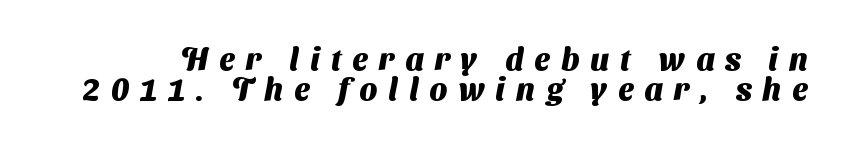
The image shows 31 px heavy sans-serif type; set tight line spacing (0.96x), unusually wide letter spacing (+0.36 em), not underlined; medium stroke contrast and a medium x-height.
